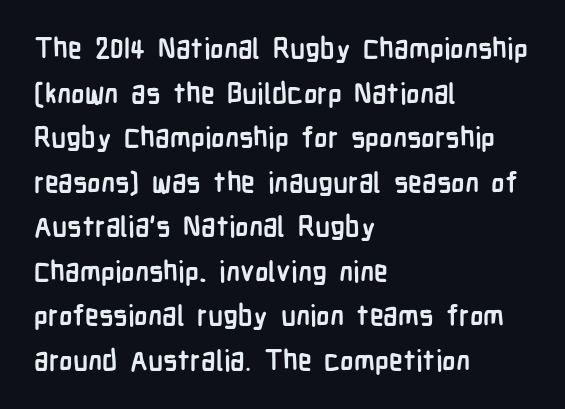
Bare-footed words on every line. Do the characters align in a grid? No, the font is proportional. One-word summary of the alignment: left. The glyphs in this specimen are sans serif.
